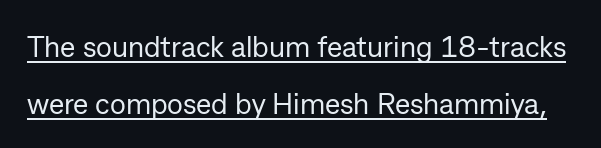
Somebody hit Ctrl+U on this one — the words are underlined. Leading is clearly above the norm, producing a sparse column. Caption: face not bold, strokes unweighted. Between one letter and the next there's only the usual sliver of space. The type family on display is of the sans-serif kind. Looks like regular typesetting: each glyph gets only the width it needs.
